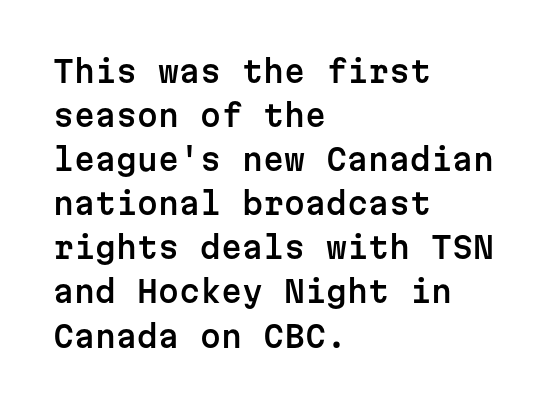
{"serif": "no", "italic": "no", "width": "normal", "stroke_contrast": "low", "x_height": "medium", "monospaced": "yes", "underline": "no", "align": "left", "line_spacing": "normal", "line_spacing_ratio": 1.47, "letter_spacing": "normal", "letter_spacing_em": 0.0, "glyph_px": 30}
